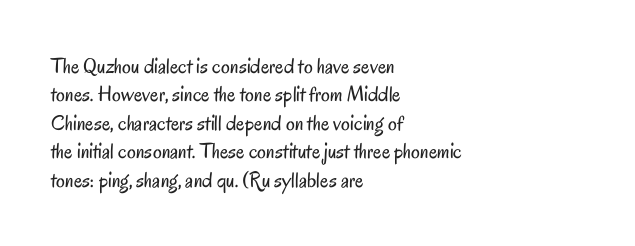
The image shows 22 px text type, upright; set left-aligned, normal line spacing (1.29x), normal letter spacing, not underlined.
